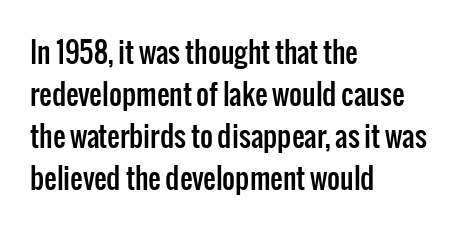
The image shows 28 px condensed sans-serif type, upright; set left-aligned, normal line spacing (1.5x), normal letter spacing, not underlined; low stroke contrast and a medium x-height.
